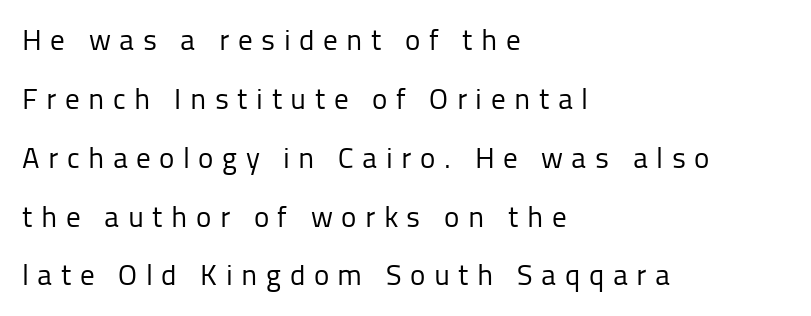
{"serif": "no", "italic": "no", "bold": "no", "weight": "regular", "width": "normal", "stroke_contrast": "low", "x_height": "medium", "monospaced": "no", "underline": "no", "align": "left", "line_spacing": "loose", "line_spacing_ratio": 2.03, "letter_spacing": "wide", "letter_spacing_em": 0.29, "glyph_px": 29}
